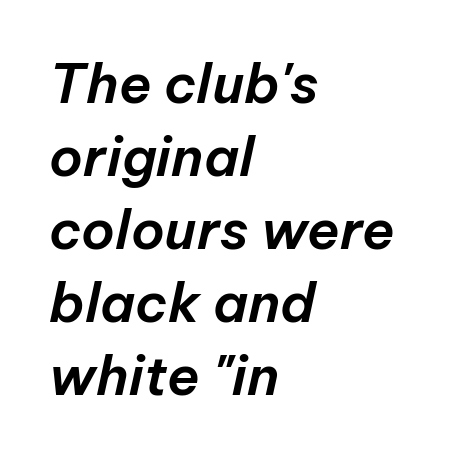
Q: Is the text italic (slanted)? A: Yes, it leans right by about 12 degrees.
Q: Is the text underlined? A: No.
Q: How is the paragraph aligned? A: Left-aligned.
Q: Is the spacing between letters normal or unusually wide? A: Normal.
Q: Is the spacing between lines tight, normal or loose? A: Normal.
Q: Width (condensed, normal, or wide)? A: Normal.
Q: Stroke contrast? A: Low.
Q: x-height? A: Medium.
Q: Monospaced? A: No.
